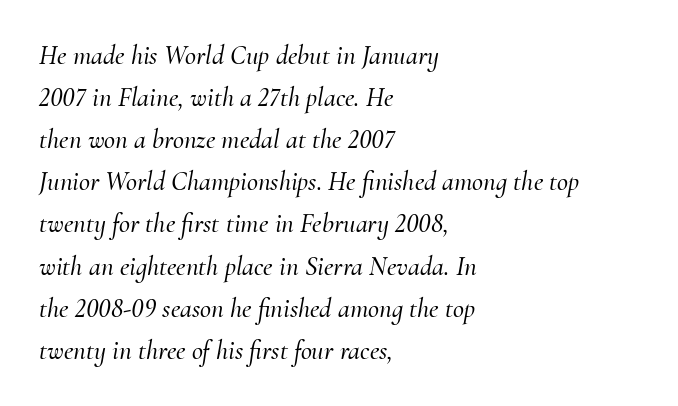
Q: Is the text italic (slanted)? A: Yes, it leans right by about 10 degrees.
Q: Is the text underlined? A: No.
Q: How is the paragraph aligned? A: Left-aligned.
Q: Is the spacing between letters normal or unusually wide? A: Normal.
Q: Is the spacing between lines tight, normal or loose? A: Normal.
